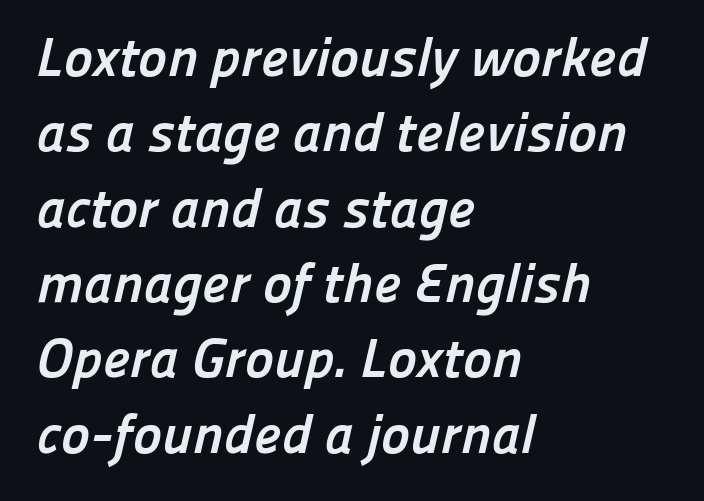
Q: Is the text bold? A: Yes.
Q: Is the typeface a serif or a sans-serif typeface? A: Sans-serif.
Q: Is the text underlined? A: No.
Q: How is the paragraph aligned? A: Left-aligned.
Q: Is the spacing between letters normal or unusually wide? A: Normal.
Q: Is the spacing between lines tight, normal or loose? A: Normal.
Q: Width (condensed, normal, or wide)? A: Normal.
Q: Stroke contrast? A: Low.
Q: x-height? A: Medium.
Q: Monospaced? A: No.
